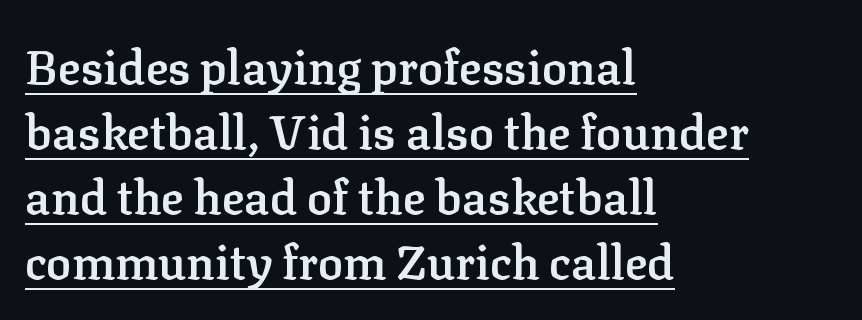
{"serif": "yes", "italic": "no", "bold": "semi", "weight": "semibold", "width": "normal", "stroke_contrast": "low", "x_height": "medium", "monospaced": "no", "underline": "yes", "align": "left", "line_spacing": "normal", "line_spacing_ratio": 1.38, "letter_spacing": "normal", "letter_spacing_em": 0.0, "glyph_px": 47}
